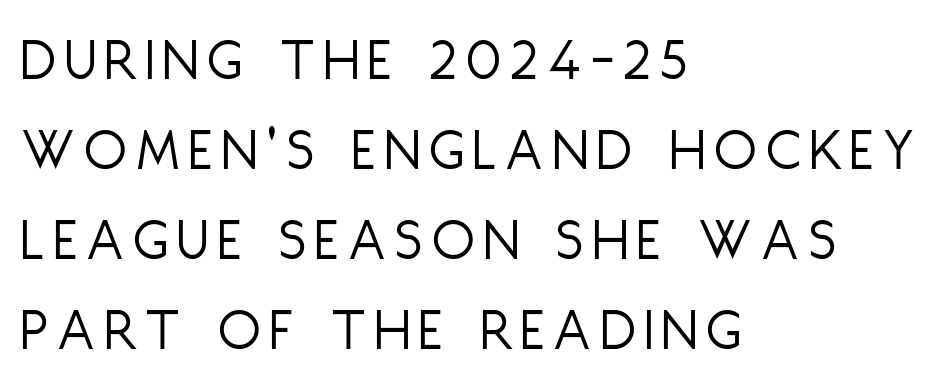
Q: Is the text bold? A: No.
Q: Is the text italic (slanted)? A: No, it is upright.
Q: Is the typeface a serif or a sans-serif typeface? A: Sans-serif.
Q: Is the text underlined? A: No.
Q: How is the paragraph aligned? A: Left-aligned.
Q: Is the spacing between lines tight, normal or loose? A: Normal.
Q: Width (condensed, normal, or wide)? A: Condensed.
Q: Stroke contrast? A: Low.
Q: x-height? A: Large.
Q: Monospaced? A: No.
